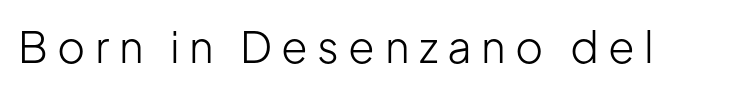
{"serif": "no", "italic": "no", "bold": "no", "weight": "light", "width": "normal", "stroke_contrast": "low", "x_height": "medium", "monospaced": "no", "underline": "no", "letter_spacing": "wide", "letter_spacing_em": 0.22, "glyph_px": 43}
